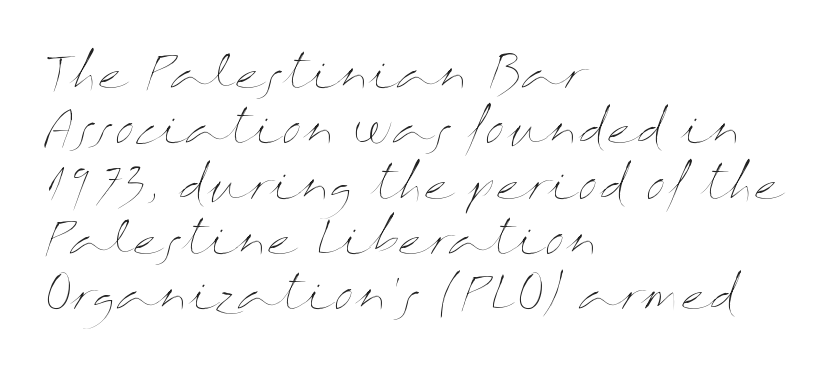
The image shows 45 px thin, wide type; set left-aligned, line spacing 1.23x, normal letter spacing, not underlined; medium stroke contrast and a medium x-height.
